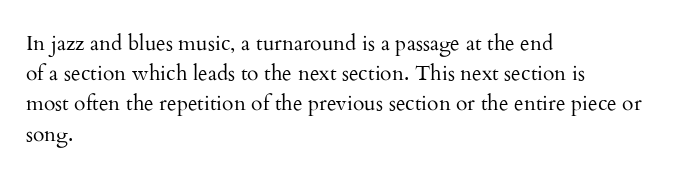
{"italic": "no", "bold": "no", "underline": "no", "align": "left", "line_spacing": "normal", "line_spacing_ratio": 1.44, "letter_spacing": "normal", "letter_spacing_em": 0.0, "glyph_px": 21}
